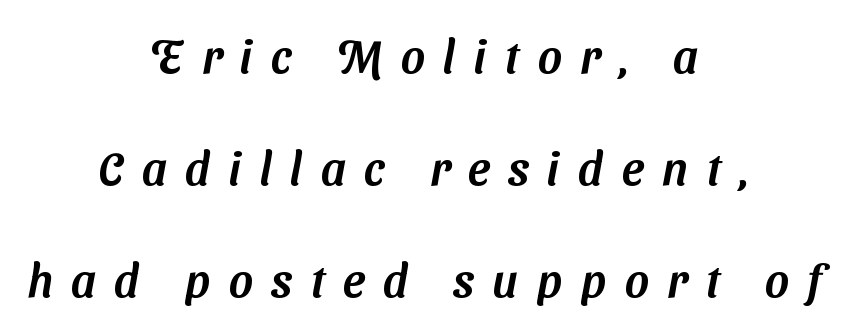
Q: Is the typeface a serif or a sans-serif typeface? A: Sans-serif.
Q: Is the text underlined? A: No.
Q: How is the paragraph aligned? A: Centered.
Q: Is the spacing between letters normal or unusually wide? A: Unusually wide.
Q: Is the spacing between lines tight, normal or loose? A: Loose.
Q: Width (condensed, normal, or wide)? A: Normal.
Q: Stroke contrast? A: Medium.
Q: x-height? A: Medium.
Q: Monospaced? A: No.
